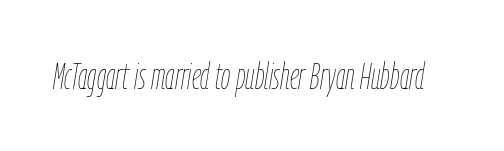
Stroke thickness stays within the range of a standard reading face or lighter. Proportional: the letters do not fall into vertical columns. Short note: letters normally spaced. Nobody drew a line under any word here. The glyphs look as if they've been sheared to an angle.
